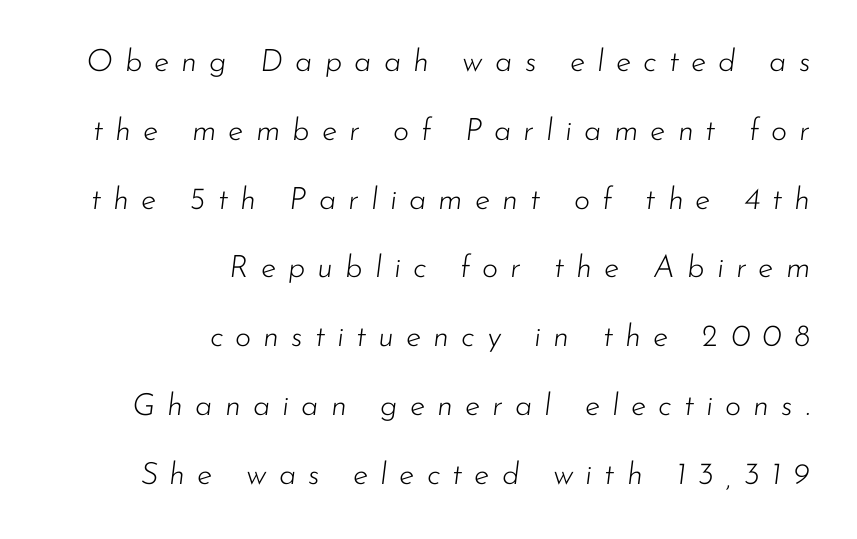
The image shows 31 px light type, italic (leaning right); set right-aligned, loose line spacing (2.22x), unusually wide letter spacing (+0.39 em), not underlined; low stroke contrast and a small x-height.
